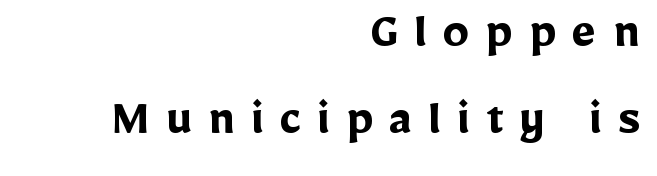
The image shows 53 px semibold sans-serif type, upright; set right-aligned, normal line spacing (1.65x), unusually wide letter spacing (+0.3 em), not underlined; low stroke contrast and a medium x-height.
